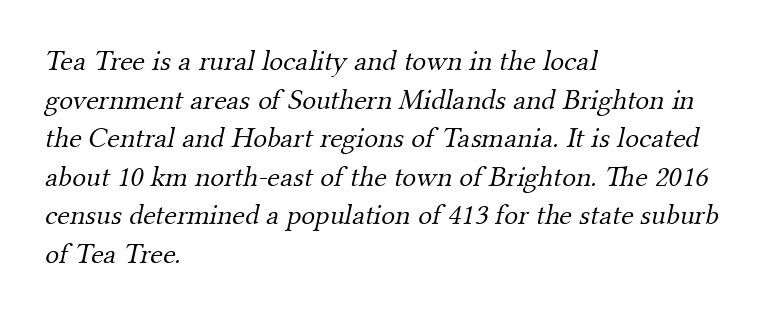
Is this a fixed-width face? No — the glyphs have proportional, varying widths. Compared with a typical body face, this is equally light or lighter still. Normally led — the rows are evenly, conventionally spaced. Stroke terminals: seriffed. How are the letters spaced? Ordinarily, with no added tracking.
